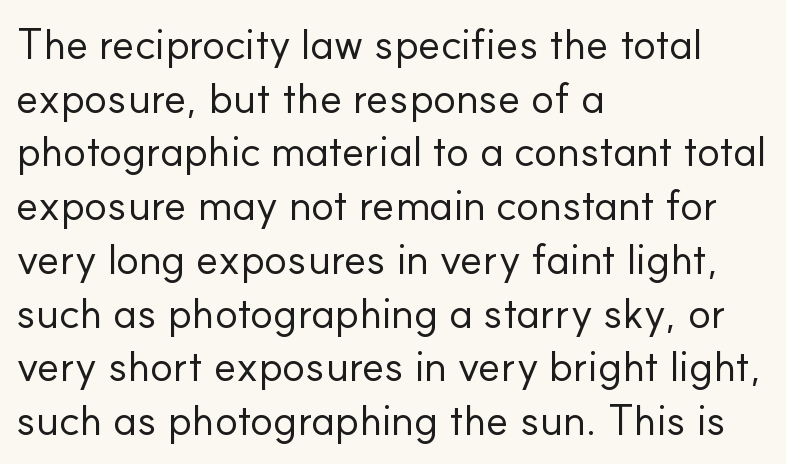
Q: Is the text bold? A: No.
Q: Is the text italic (slanted)? A: No, it is upright.
Q: Is the typeface a serif or a sans-serif typeface? A: Sans-serif.
Q: Is the text underlined? A: No.
Q: How is the paragraph aligned? A: Left-aligned.
Q: Is the spacing between letters normal or unusually wide? A: Normal.
Q: Is the spacing between lines tight, normal or loose? A: Normal.
Q: Width (condensed, normal, or wide)? A: Normal.
Q: Stroke contrast? A: Low.
Q: x-height? A: Small.
Q: Monospaced? A: No.
